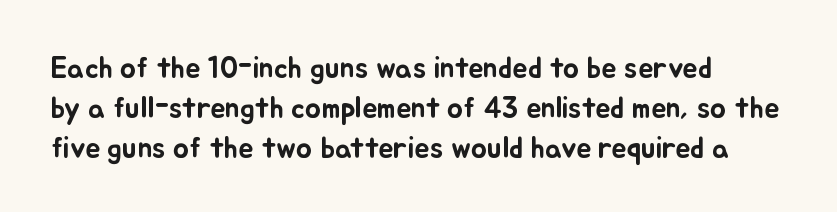
{"italic": "no", "width": "normal", "stroke_contrast": "low", "x_height": "small", "monospaced": "no", "underline": "no", "align": "left", "line_spacing": "normal", "line_spacing_ratio": 1.33, "letter_spacing": "normal", "letter_spacing_em": 0.0, "glyph_px": 30}
